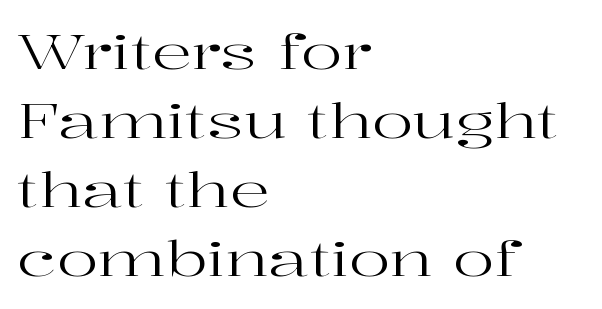
The image shows 49 px regular-weight, wide serif type, upright; set left-aligned, normal line spacing (1.41x), normal letter spacing, not underlined; high stroke contrast and a medium x-height.
